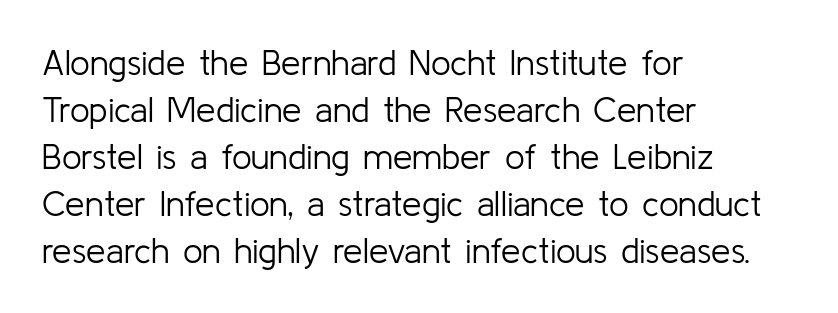
Honestly, the letter spacing is just normal — you wouldn't notice it. These lines are rendered in a variable-pitch font. Counters stay open thanks to moderate or lighter strokes. Plain, unruled lines of type.
